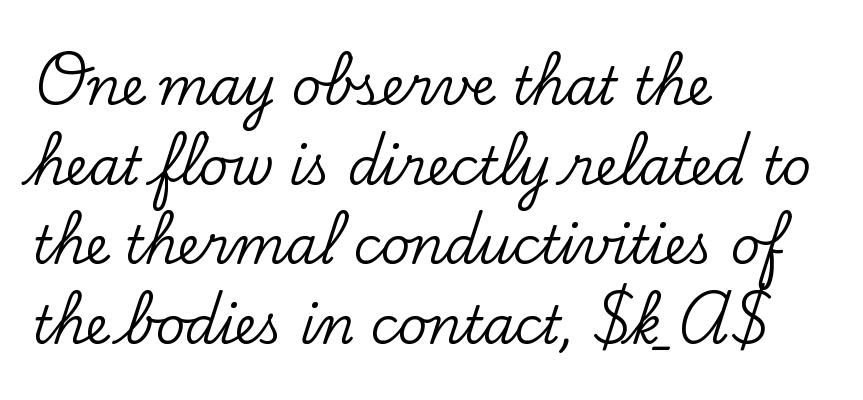
The image shows 51 px serif type; set left-aligned, normal line spacing (1.56x), normal letter spacing, not underlined; low stroke contrast and a small x-height.
